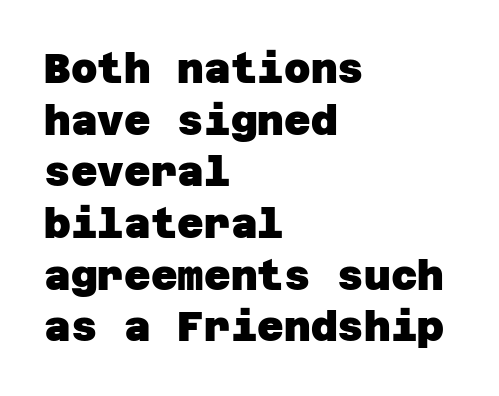
{"serif": "no", "bold": "yes", "weight": "heavy", "width": "normal", "stroke_contrast": "low", "x_height": "large", "underline": "no", "align": "left", "line_spacing": "normal", "line_spacing_ratio": 1.26, "letter_spacing": "normal", "letter_spacing_em": 0.0, "glyph_px": 41}
